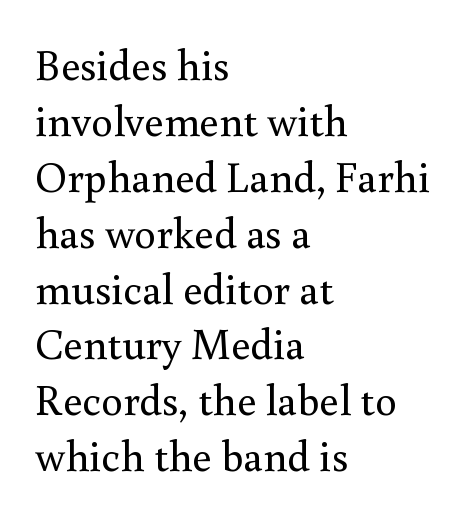
The image shows 43 px regular-weight serif type, upright; set left-aligned, normal line spacing (1.3x), normal letter spacing, not underlined; medium stroke contrast and a small x-height.
